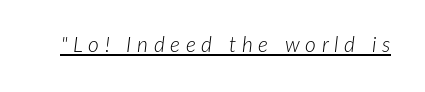
Q: Is the text bold? A: No.
Q: Is the text italic (slanted)? A: Yes, it leans right by about 7 degrees.
Q: Is the text underlined? A: Yes.
Q: Is the spacing between letters normal or unusually wide? A: Unusually wide.
